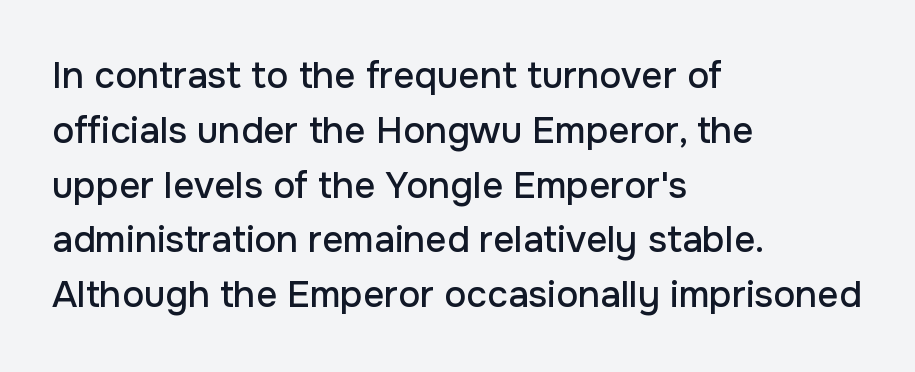
This rendering employs a face without finishing strokes, i.e., a sans-serif. The face used here is rendered with its standard letterfit. In CSS terms this would be text-align: left. Ascenders rise straight up at ninety degrees.
